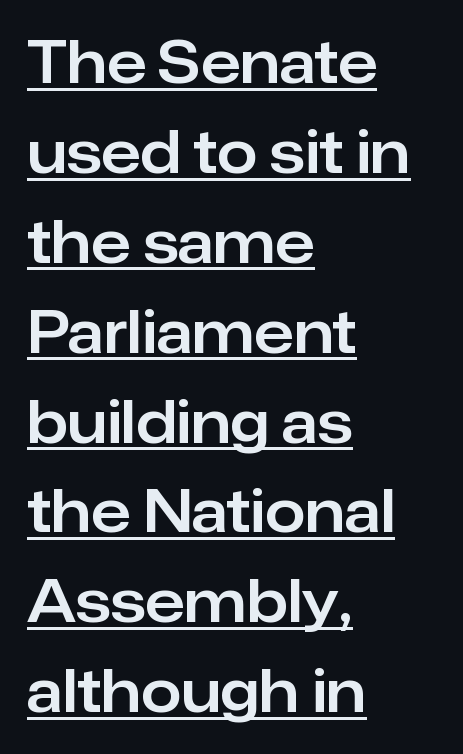
Casual observation: everything's shoved over to the left. The face used here is proportionally spaced, like ordinary book or web type. Nobody touched the tracking dial on this one. Compared with typical paragraphs, the rows here are spaced about the same. Observe the absence of serifs on each vertical stroke in this sample. When letters stand straight like this, we call the style roman or upright.
